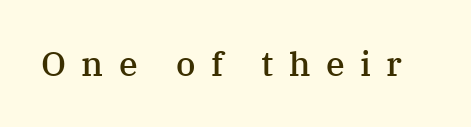
{"serif": "yes", "italic": "no", "bold": "semi", "weight": "semibold", "width": "normal", "stroke_contrast": "medium", "x_height": "medium", "monospaced": "no", "underline": "no", "letter_spacing": "wide", "letter_spacing_em": 0.45, "glyph_px": 34}
